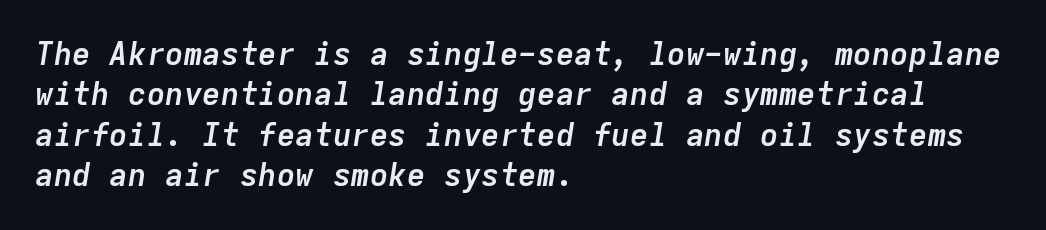
The image shows 31 px semibold type, italic (leaning right), monospaced; set left-aligned, normal line spacing (1.3x), normal letter spacing, not underlined; low stroke contrast and a medium x-height.
